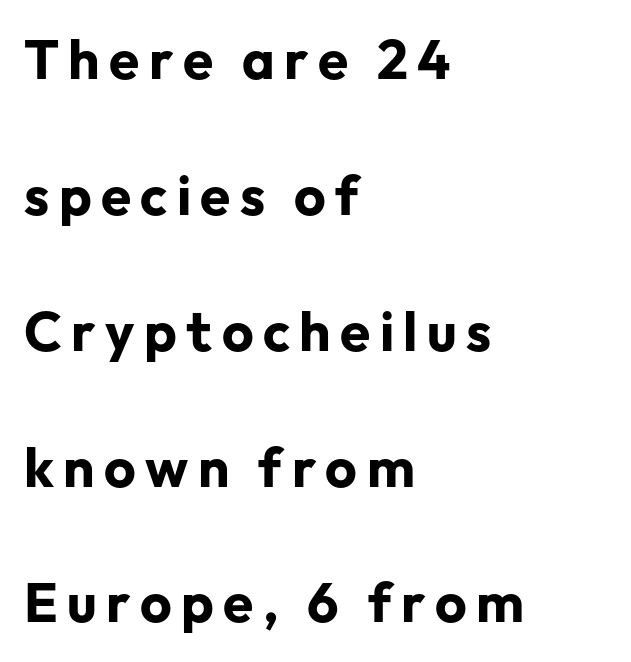
The image shows 55 px bold sans-serif type, upright; set left-aligned, loose line spacing (2.47x), not underlined; low stroke contrast and a medium x-height.
